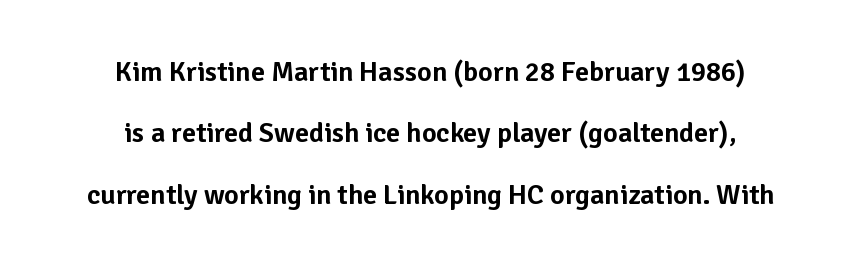
{"serif": "no", "italic": "no", "width": "normal", "stroke_contrast": "low", "x_height": "medium", "monospaced": "no", "underline": "no", "align": "center", "line_spacing": "loose", "line_spacing_ratio": 2.19, "letter_spacing": "normal", "letter_spacing_em": 0.0, "glyph_px": 28}
